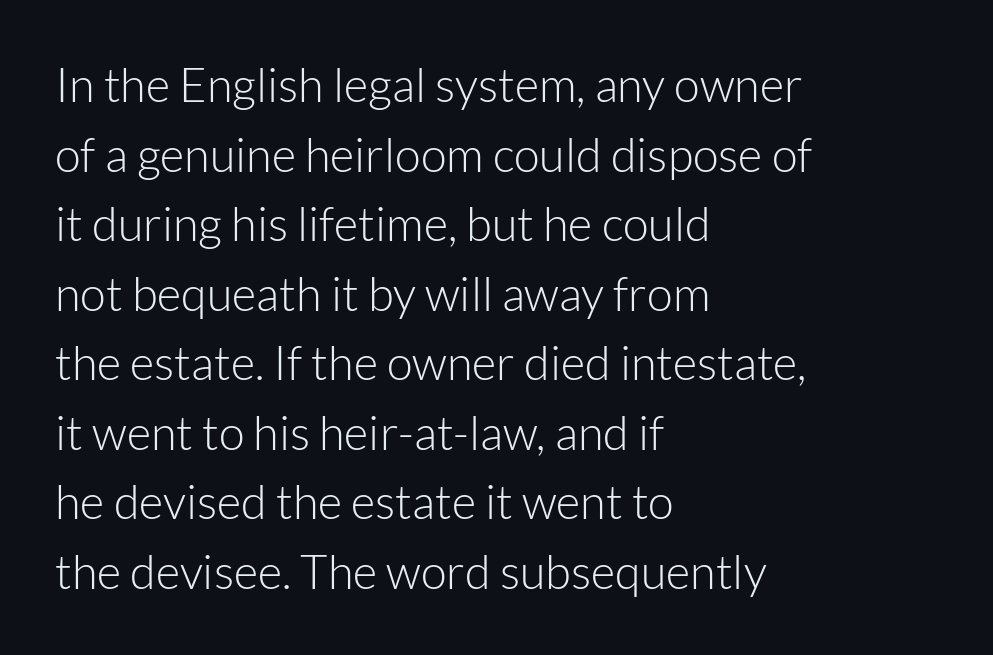
Q: Is the text bold? A: No.
Q: Is the text italic (slanted)? A: No, it is upright.
Q: Is the typeface a serif or a sans-serif typeface? A: Sans-serif.
Q: Is the text underlined? A: No.
Q: How is the paragraph aligned? A: Left-aligned.
Q: Is the spacing between letters normal or unusually wide? A: Normal.
Q: Is the spacing between lines tight, normal or loose? A: Normal.
Q: Width (condensed, normal, or wide)? A: Normal.
Q: Stroke contrast? A: Low.
Q: x-height? A: Medium.
Q: Monospaced? A: No.
